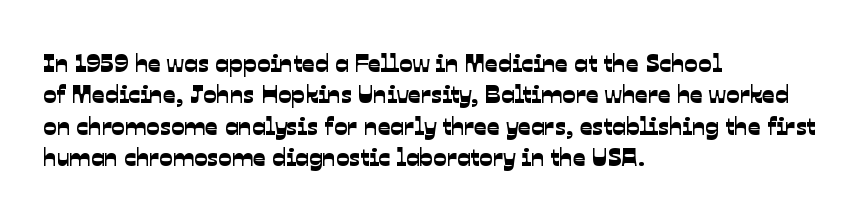
Q: Is the text underlined? A: No.
Q: How is the paragraph aligned? A: Left-aligned.
Q: Is the spacing between letters normal or unusually wide? A: Normal.
Q: Is the spacing between lines tight, normal or loose? A: Normal.
